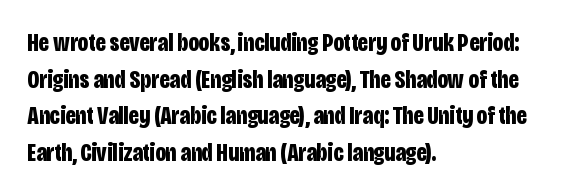
{"italic": "no", "bold": "yes", "underline": "no", "align": "left", "line_spacing": "normal", "line_spacing_ratio": 1.47, "letter_spacing": "normal", "letter_spacing_em": 0.0, "glyph_px": 25}
